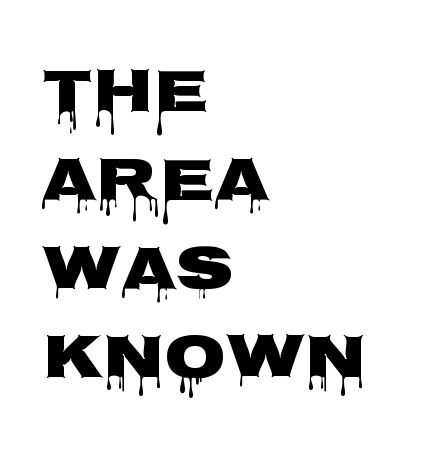
The image shows 63 px wide sans-serif type, upright; set left-aligned, normal line spacing (1.41x), normal letter spacing, not underlined; low stroke contrast and a large x-height.
